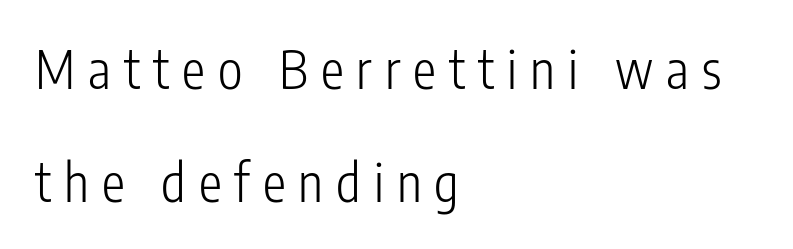
Q: Is the text bold? A: No.
Q: Is the text italic (slanted)? A: No, it is upright.
Q: Is the typeface a serif or a sans-serif typeface? A: Sans-serif.
Q: Is the text underlined? A: No.
Q: How is the paragraph aligned? A: Left-aligned.
Q: Is the spacing between letters normal or unusually wide? A: Unusually wide.
Q: Is the spacing between lines tight, normal or loose? A: Loose.
Q: Width (condensed, normal, or wide)? A: Condensed.
Q: Stroke contrast? A: Low.
Q: x-height? A: Medium.
Q: Monospaced? A: No.
